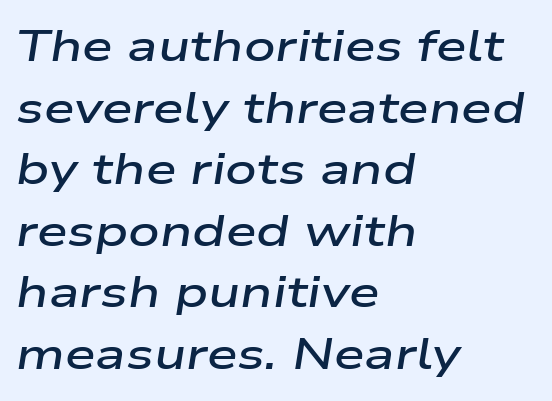
The image shows 44 px semibold, wide type, italic (leaning right); set left-aligned, normal line spacing (1.4x), normal letter spacing, not underlined; low stroke contrast and a medium x-height.
